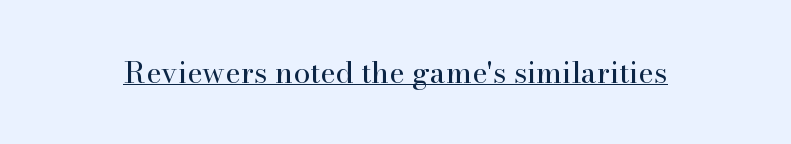
The image shows 30 px regular-weight serif type, upright; set normal letter spacing, underlined; high stroke contrast and a small x-height.
